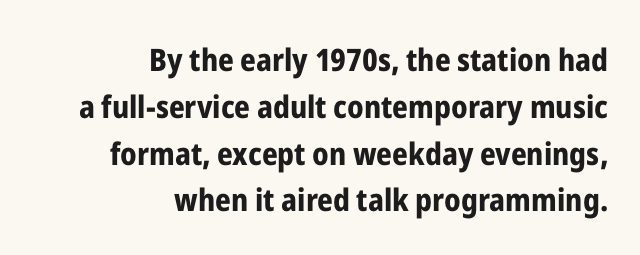
{"serif": "no", "italic": "no", "bold": "yes", "weight": "bold", "width": "condensed", "stroke_contrast": "low", "x_height": "medium", "monospaced": "no", "underline": "no", "align": "right", "line_spacing": "normal", "line_spacing_ratio": 1.51, "letter_spacing": "normal", "letter_spacing_em": 0.0, "glyph_px": 31}
